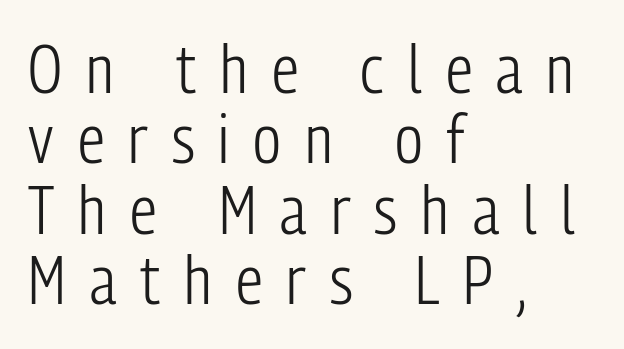
{"serif": "no", "italic": "no", "bold": "no", "weight": "light", "width": "condensed", "stroke_contrast": "low", "x_height": "medium", "monospaced": "no", "underline": "no", "align": "left", "line_spacing": "tight", "line_spacing_ratio": 1.05, "letter_spacing": "wide", "letter_spacing_em": 0.36, "glyph_px": 67}
